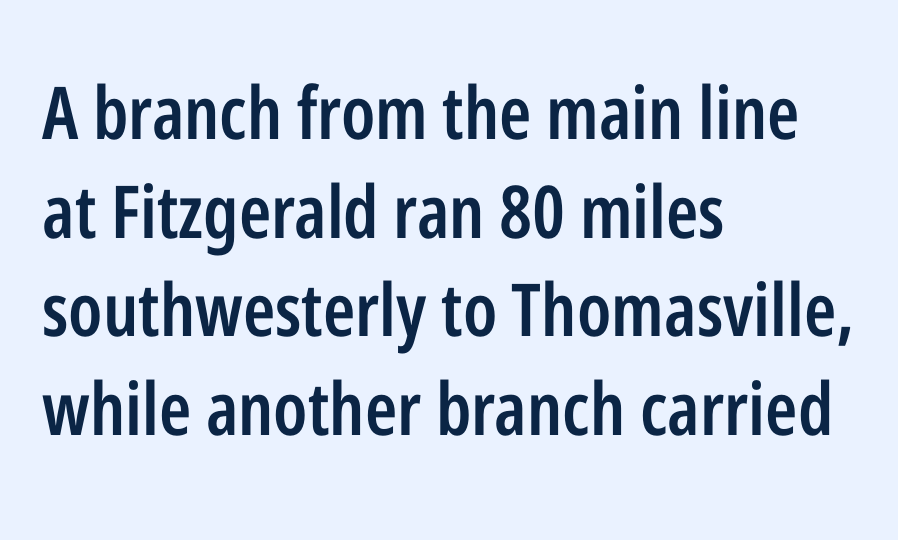
Q: Is the text bold? A: Semi-bold.
Q: Is the text italic (slanted)? A: No, it is upright.
Q: Is the typeface a serif or a sans-serif typeface? A: Sans-serif.
Q: Is the text underlined? A: No.
Q: How is the paragraph aligned? A: Left-aligned.
Q: Is the spacing between letters normal or unusually wide? A: Normal.
Q: Is the spacing between lines tight, normal or loose? A: Normal.
Q: Width (condensed, normal, or wide)? A: Condensed.
Q: Stroke contrast? A: Low.
Q: x-height? A: Medium.
Q: Monospaced? A: No.
